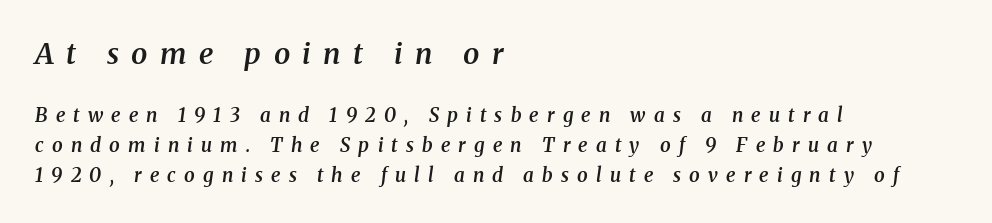
These lines are rendered in a variable-pitch font. The passage is arranged the way most books set body copy — flush left. Words float on clear page, feet unadorned. The letterforms stand isolated, each surrounded by extra space. Compared with ordinary roman type, these characters are visibly tilted.
